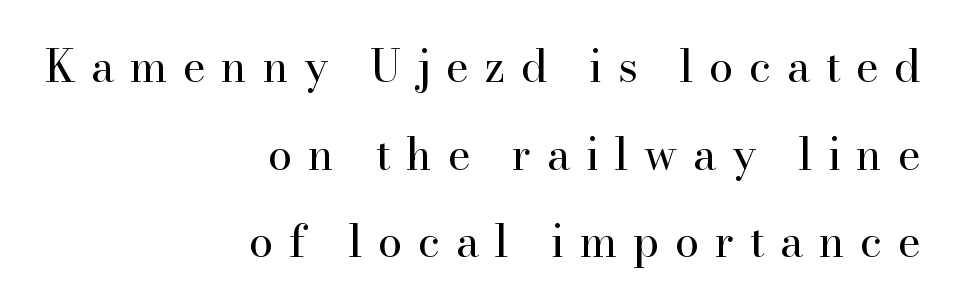
{"serif": "yes", "italic": "no", "bold": "no", "weight": "regular", "width": "normal", "stroke_contrast": "high", "x_height": "small", "monospaced": "no", "underline": "no", "align": "right", "line_spacing": "loose", "line_spacing_ratio": 1.99, "letter_spacing": "wide", "letter_spacing_em": 0.35, "glyph_px": 44}
